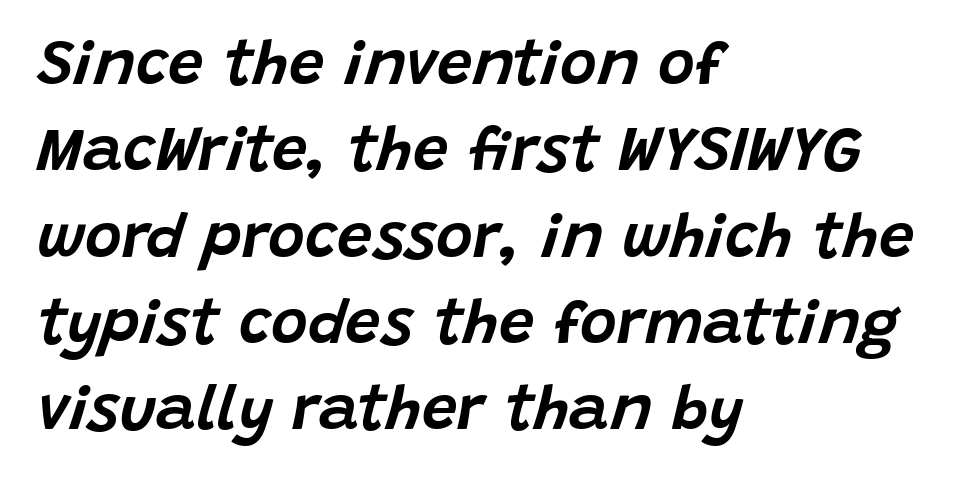
{"italic": "yes", "lean": "right", "slant_degrees": 15, "width": "normal", "stroke_contrast": "low", "x_height": "large", "monospaced": "no", "underline": "no", "align": "left", "line_spacing": "normal", "line_spacing_ratio": 1.37, "letter_spacing": "normal", "letter_spacing_em": 0.0, "glyph_px": 63}
